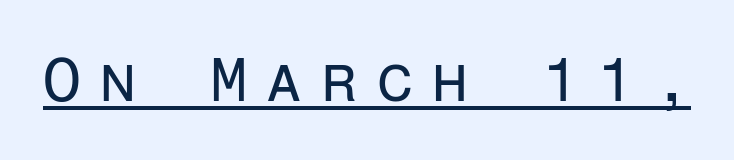
The image shows 61 px regular-weight sans-serif type, upright, monospaced; set unusually wide letter spacing (+0.29 em), underlined; low stroke contrast and a medium x-height.
